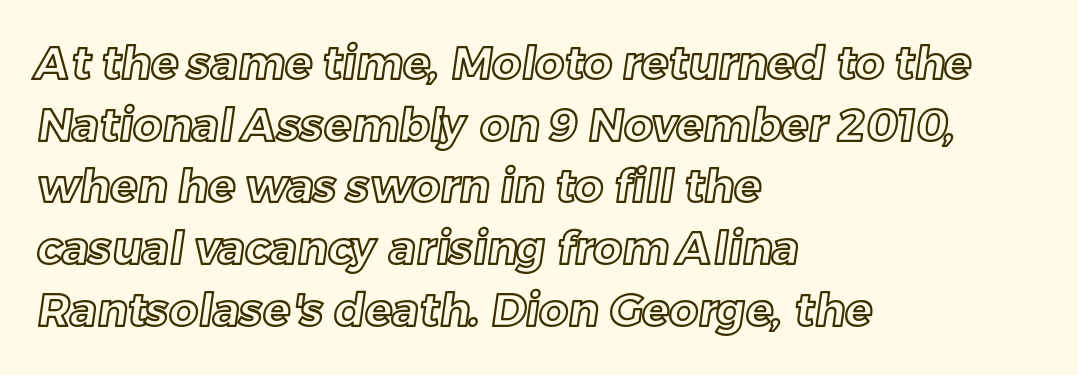
{"width": "normal", "x_height": "medium", "monospaced": "no", "underline": "no", "align": "left", "line_spacing": "normal", "line_spacing_ratio": 1.37, "letter_spacing": "normal", "letter_spacing_em": 0.0, "glyph_px": 45}
